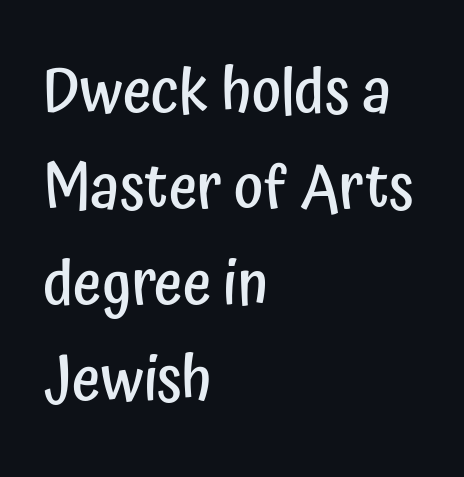
{"serif": "no", "italic": "no", "bold": "semi", "weight": "semibold", "width": "condensed", "stroke_contrast": "low", "x_height": "medium", "monospaced": "no", "underline": "no", "align": "left", "line_spacing": "normal", "line_spacing_ratio": 1.55, "letter_spacing": "normal", "letter_spacing_em": 0.0, "glyph_px": 62}
